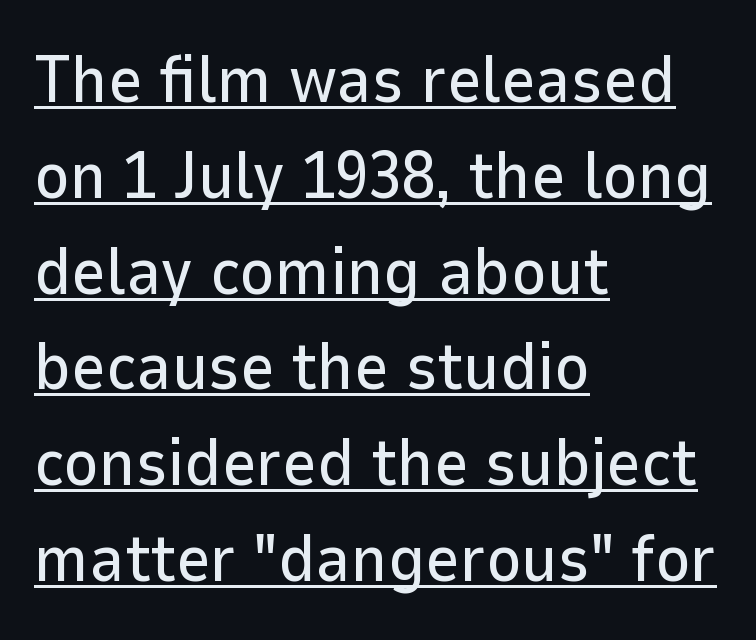
The image shows 67 px sans-serif type, upright; set left-aligned, normal line spacing (1.43x), normal letter spacing, underlined; low stroke contrast and a medium x-height.
